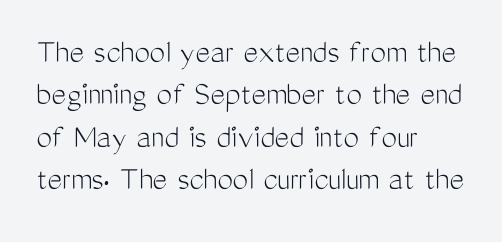
Q: Is the text bold? A: No.
Q: Is the text italic (slanted)? A: No, it is upright.
Q: Is the typeface a serif or a sans-serif typeface? A: Sans-serif.
Q: Is the text underlined? A: No.
Q: How is the paragraph aligned? A: Left-aligned.
Q: Is the spacing between letters normal or unusually wide? A: Normal.
Q: Width (condensed, normal, or wide)? A: Condensed.
Q: Stroke contrast? A: Medium.
Q: x-height? A: Medium.
Q: Monospaced? A: No.
